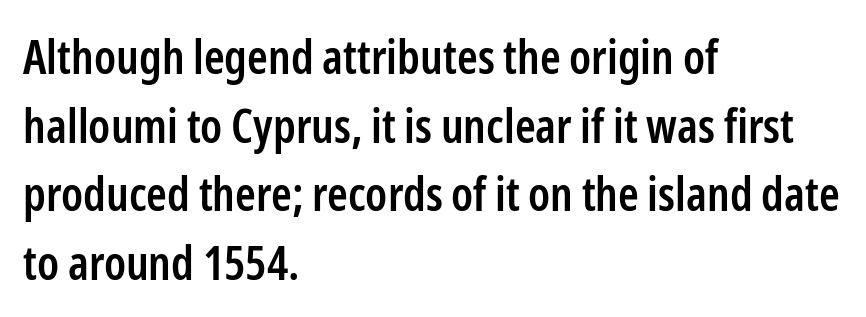
The font family rendered here belongs to the sans-serif group. The passage shown has conventional tracking throughout. Character widths vary here, with narrow letters taking less room than wide ones. Baseline-to-baseline distance is the conventional proportion of letter height. Nobody drew a line under any word here. Leftover space on each line is placed entirely after the last word.
